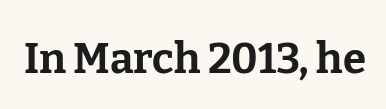
Regarding serifs, this sample has them. Tall strokes in this sample are plumb rather than angled. Set as a true bold cut, around the 700 mark. The words here are not underlined.
